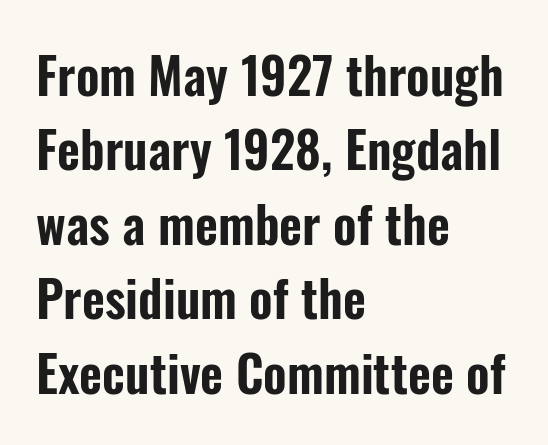
{"serif": "no", "italic": "no", "width": "condensed", "stroke_contrast": "low", "x_height": "medium", "monospaced": "no", "underline": "no", "align": "left", "line_spacing": "normal", "line_spacing_ratio": 1.49, "letter_spacing": "normal", "letter_spacing_em": 0.0, "glyph_px": 50}
